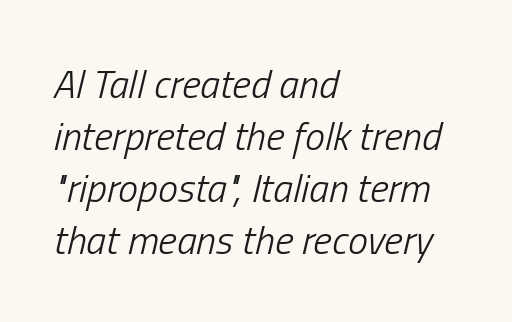
Note the varied advance widths — an 'i' is clearly narrower than an 'm'. These lines stack with their left ends in a neat column. Horizontal bands of white between lines are of average thickness. Compared with ordinary roman type, these characters are visibly tilted.
